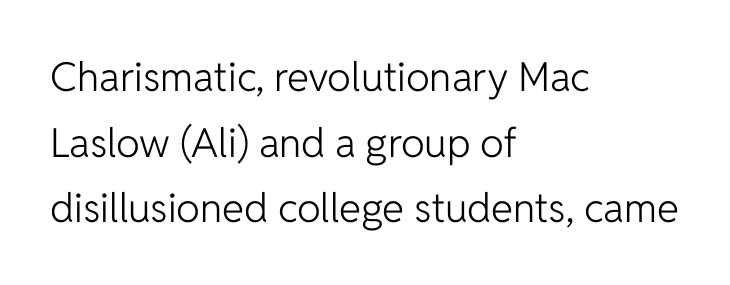
The image shows 40 px light sans-serif type, upright; set left-aligned, normal line spacing (1.64x), normal letter spacing, not underlined; low stroke contrast and a medium x-height.
